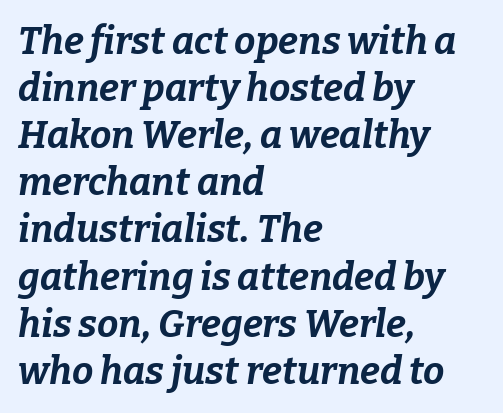
Q: Is the text bold? A: Yes.
Q: Is the text italic (slanted)? A: Yes, it leans right by about 9 degrees.
Q: Is the text underlined? A: No.
Q: How is the paragraph aligned? A: Left-aligned.
Q: Is the spacing between letters normal or unusually wide? A: Normal.
Q: Width (condensed, normal, or wide)? A: Normal.
Q: Stroke contrast? A: Low.
Q: x-height? A: Medium.
Q: Monospaced? A: No.
